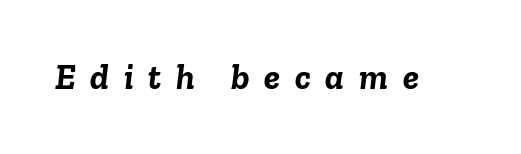
Q: Is the text bold? A: Yes.
Q: Is the text italic (slanted)? A: Yes, it leans right by about 6 degrees.
Q: Is the text underlined? A: No.
Q: Is the spacing between letters normal or unusually wide? A: Unusually wide.
Q: Width (condensed, normal, or wide)? A: Normal.
Q: Stroke contrast? A: Low.
Q: x-height? A: Medium.
Q: Monospaced? A: No.
